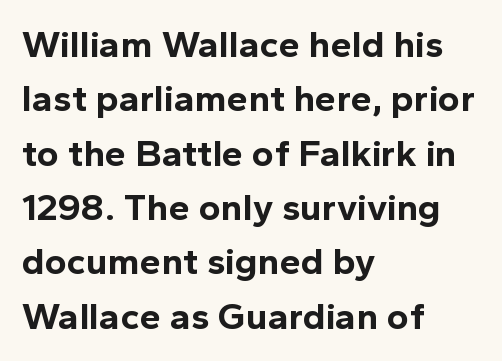
The image shows 38 px bold sans-serif type, upright; set left-aligned, normal line spacing (1.43x), normal letter spacing, not underlined; a medium x-height.
